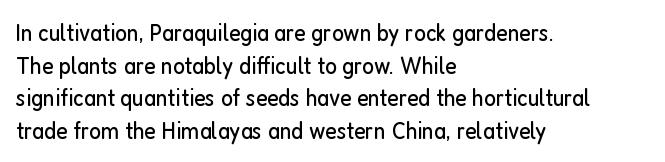
Q: Is the text bold? A: No.
Q: Is the text italic (slanted)? A: No, it is upright.
Q: Is the text underlined? A: No.
Q: How is the paragraph aligned? A: Left-aligned.
Q: Is the spacing between letters normal or unusually wide? A: Normal.
Q: Is the spacing between lines tight, normal or loose? A: Normal.
